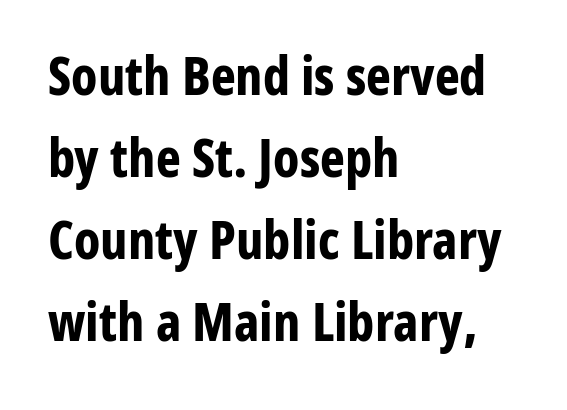
Q: Is the text bold? A: Yes.
Q: Is the text italic (slanted)? A: No, it is upright.
Q: Is the typeface a serif or a sans-serif typeface? A: Sans-serif.
Q: Is the text underlined? A: No.
Q: How is the paragraph aligned? A: Left-aligned.
Q: Is the spacing between letters normal or unusually wide? A: Normal.
Q: Is the spacing between lines tight, normal or loose? A: Normal.
Q: Width (condensed, normal, or wide)? A: Condensed.
Q: Stroke contrast? A: Low.
Q: x-height? A: Medium.
Q: Monospaced? A: No.
